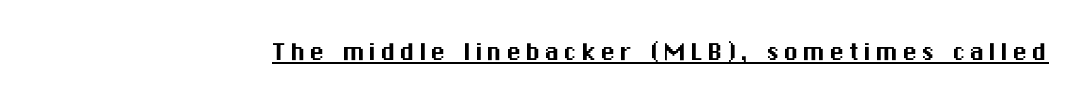
The lettering stays uniformly vertical, giving the passage a roman look. The face used here is proportionally spaced, like ordinary book or web type. Grotesque or geometric, the face here clearly has no serifs. This is underlined copy, the kind a proofreader might mark for attention.
